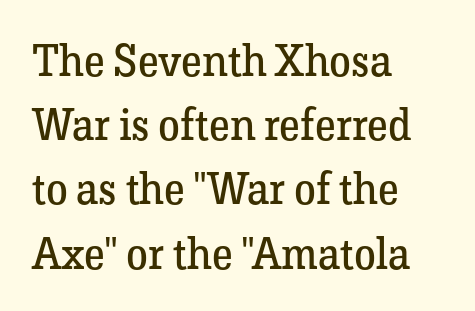
{"serif": "yes", "italic": "no", "bold": "no", "weight": "regular", "width": "normal", "stroke_contrast": "low", "x_height": "medium", "monospaced": "no", "underline": "no", "align": "left", "line_spacing": "normal", "line_spacing_ratio": 1.46, "letter_spacing": "normal", "letter_spacing_em": 0.0, "glyph_px": 44}
